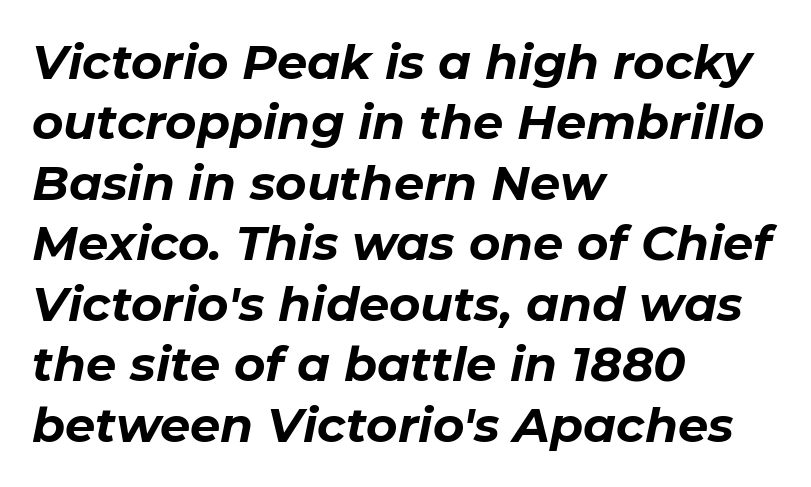
The image shows 48 px bold type, italic (leaning right); set left-aligned, normal line spacing (1.26x), normal letter spacing, not underlined; low stroke contrast and a medium x-height.
